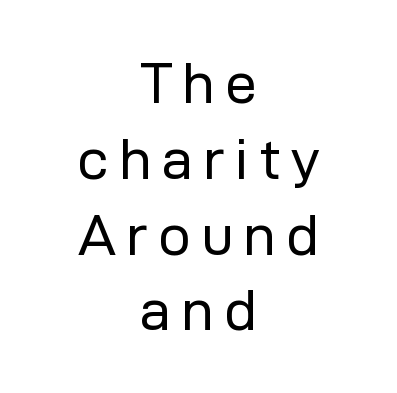
{"serif": "no", "italic": "no", "bold": "no", "weight": "regular", "width": "normal", "stroke_contrast": "low", "x_height": "medium", "monospaced": "no", "underline": "no", "align": "center", "line_spacing": "normal", "line_spacing_ratio": 1.33, "glyph_px": 57}
